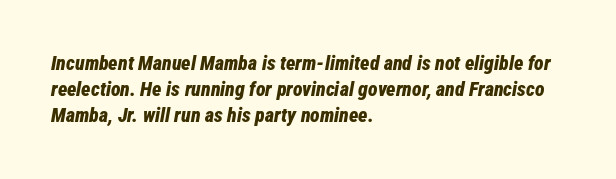
Q: Is the text bold? A: Yes.
Q: Is the text italic (slanted)? A: Yes, it leans right by about 12 degrees.
Q: Is the text underlined? A: No.
Q: How is the paragraph aligned? A: Left-aligned.
Q: Is the spacing between letters normal or unusually wide? A: Normal.
Q: Is the spacing between lines tight, normal or loose? A: Normal.
